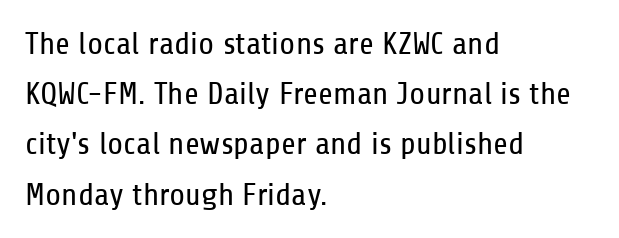
{"serif": "no", "italic": "no", "bold": "no", "weight": "regular", "width": "condensed", "stroke_contrast": "low", "x_height": "medium", "monospaced": "no", "underline": "no", "align": "left", "line_spacing": "normal", "line_spacing_ratio": 1.57, "letter_spacing": "normal", "letter_spacing_em": 0.0, "glyph_px": 32}
